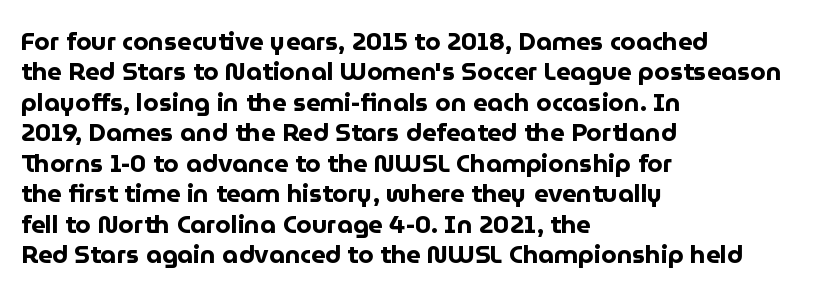
The image shows 25 px bold type, upright; set left-aligned, line spacing 1.22x, normal letter spacing, not underlined.
